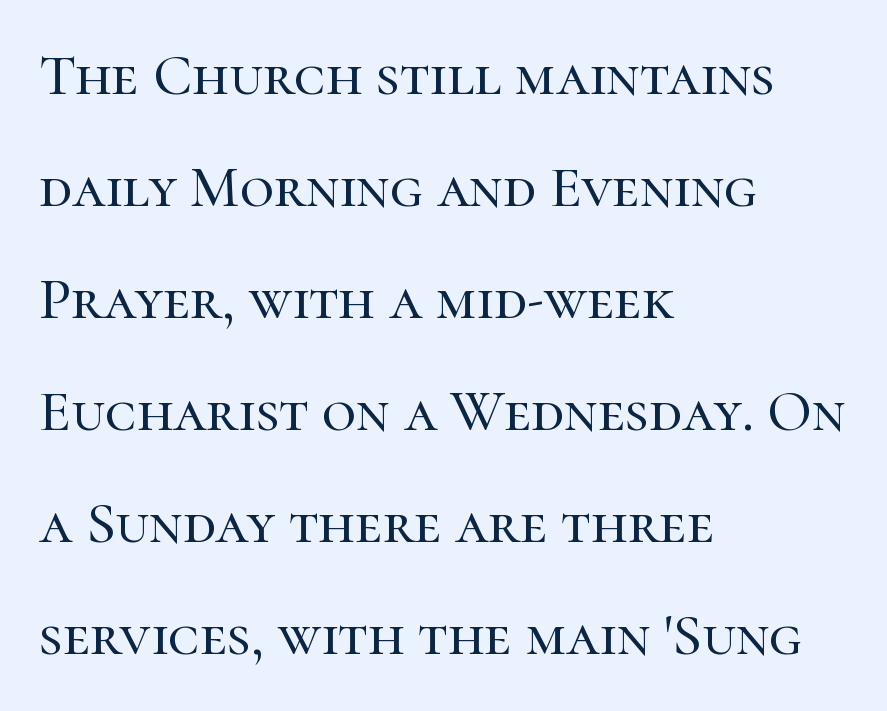
{"serif": "yes", "italic": "no", "width": "normal", "stroke_contrast": "high", "x_height": "medium", "monospaced": "no", "underline": "no", "align": "left", "line_spacing": "loose", "line_spacing_ratio": 1.9, "letter_spacing": "normal", "letter_spacing_em": 0.0, "glyph_px": 59}
